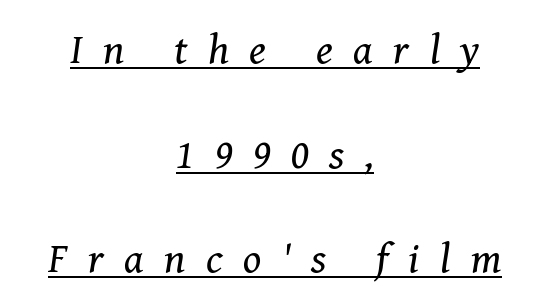
The image shows 42 px regular-weight serif type, italic (leaning right); set centered, loose line spacing (2.49x), unusually wide letter spacing (+0.49 em), underlined; medium stroke contrast and a medium x-height.
